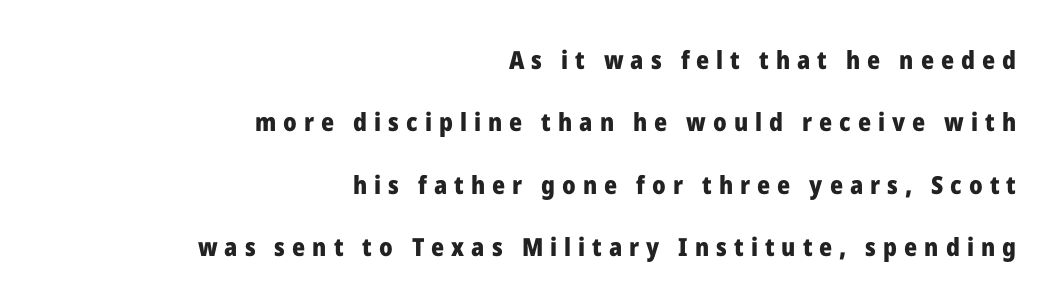
{"italic": "no", "bold": "yes", "underline": "no", "align": "right", "line_spacing": "loose", "line_spacing_ratio": 2.5, "letter_spacing": "wide", "letter_spacing_em": 0.28, "glyph_px": 25}
